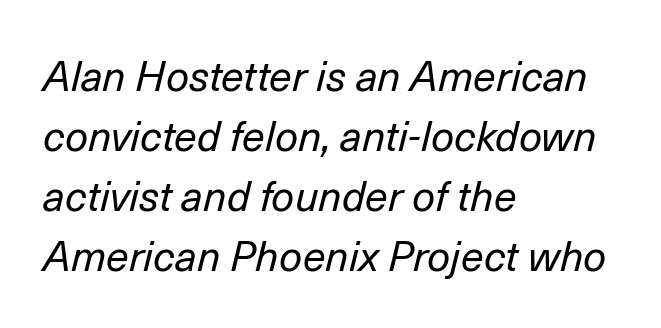
{"italic": "yes", "lean": "right", "slant_degrees": 14, "bold": "no", "weight": "regular", "width": "normal", "stroke_contrast": "low", "x_height": "medium", "monospaced": "no", "underline": "no", "align": "left", "line_spacing": "normal", "line_spacing_ratio": 1.46, "letter_spacing": "normal", "letter_spacing_em": 0.0, "glyph_px": 41}
